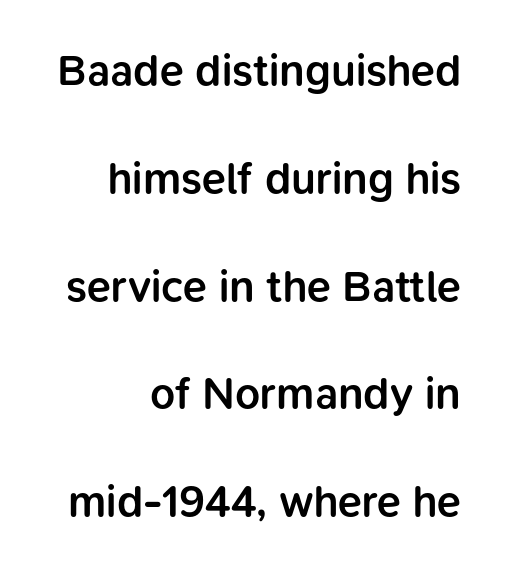
The rendering keeps characters at their native spacing. A typesetter would call this proportional, since set widths differ per character. The typesetting leans somewhat heavy: a semibold. The zone under the glyphs is completely vacant. Is there much room between lines? Yes — plenty of vertical air separates them.
